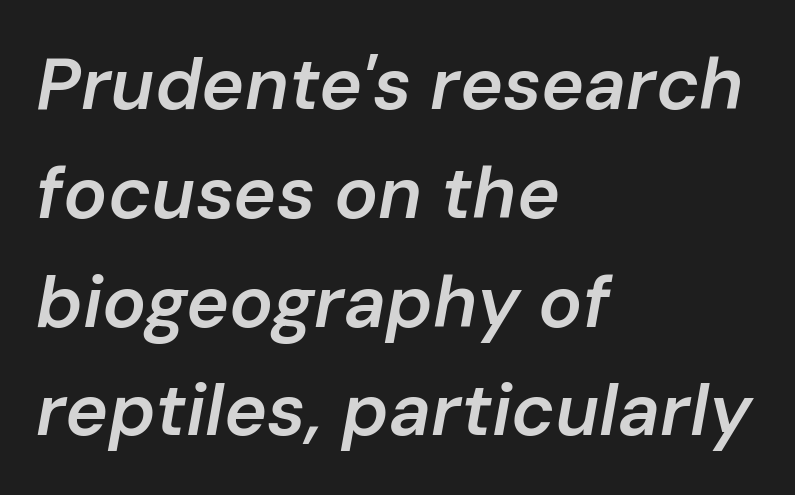
Q: Is the text bold? A: Semi-bold.
Q: Is the text italic (slanted)? A: Yes, it leans right by about 10 degrees.
Q: Is the text underlined? A: No.
Q: How is the paragraph aligned? A: Left-aligned.
Q: Is the spacing between letters normal or unusually wide? A: Normal.
Q: Is the spacing between lines tight, normal or loose? A: Normal.
Q: Width (condensed, normal, or wide)? A: Normal.
Q: Stroke contrast? A: Low.
Q: x-height? A: Medium.
Q: Monospaced? A: No.
